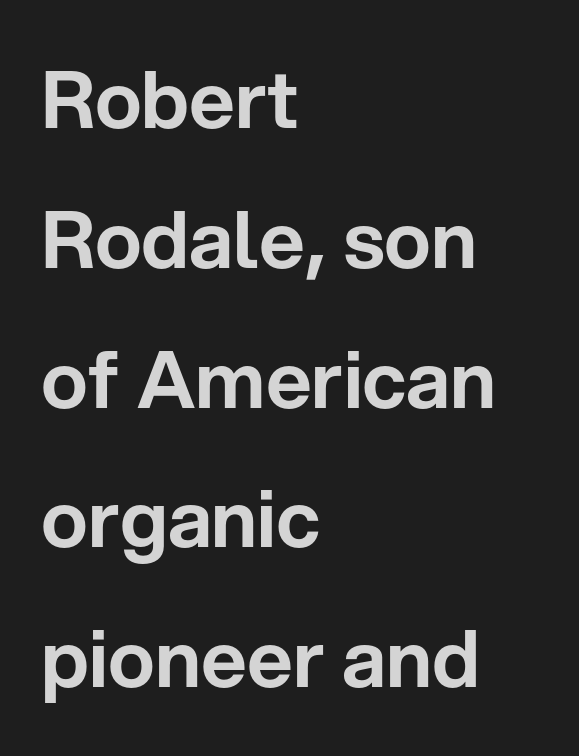
The image shows 79 px sans-serif type, upright; set left-aligned, line spacing 1.77x, normal letter spacing, not underlined; low stroke contrast and a medium x-height.
